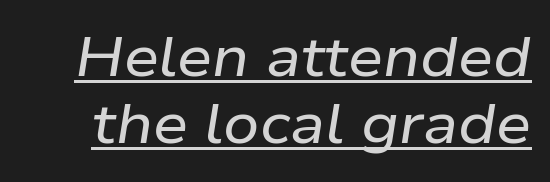
Here the designer chose a conventional face with non-uniform glyph widths. Notice how a bar underscores the lettering throughout. Does the lettering tilt? It does — this is italic. Caption: standard tracking, unaltered.
